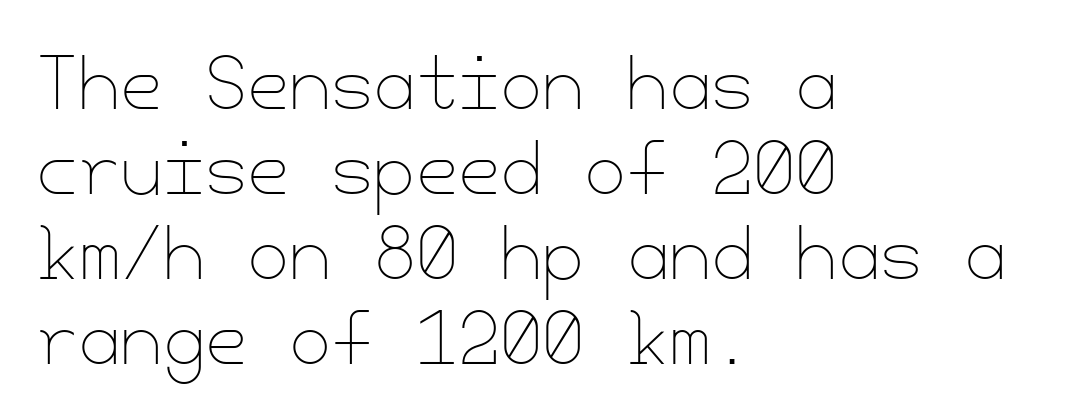
Q: Is the text bold? A: No.
Q: Is the text italic (slanted)? A: No, it is upright.
Q: Is the text underlined? A: No.
Q: How is the paragraph aligned? A: Left-aligned.
Q: Is the spacing between letters normal or unusually wide? A: Normal.
Q: Is the spacing between lines tight, normal or loose? A: Normal.
Q: Width (condensed, normal, or wide)? A: Normal.
Q: Stroke contrast? A: Low.
Q: x-height? A: Small.
